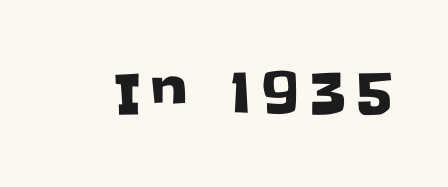
Varying glyph widths throughout — classic text-font behaviour. Upright lettering throughout. Look at the bottom of the vertical strokes: they stop flat, with no serifs. Plain, unruled lines of type.
